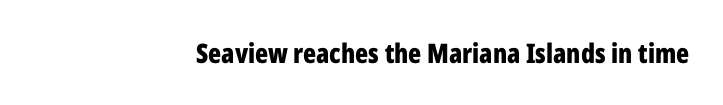
Q: Is the text bold? A: Yes.
Q: Is the text italic (slanted)? A: No, it is upright.
Q: Is the text underlined? A: No.
Q: Is the spacing between letters normal or unusually wide? A: Normal.
